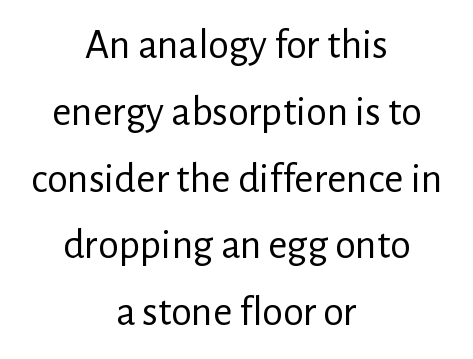
The image shows 42 px regular-weight sans-serif type, upright; set centered, normal line spacing (1.59x), normal letter spacing, not underlined; low stroke contrast and a medium x-height.
